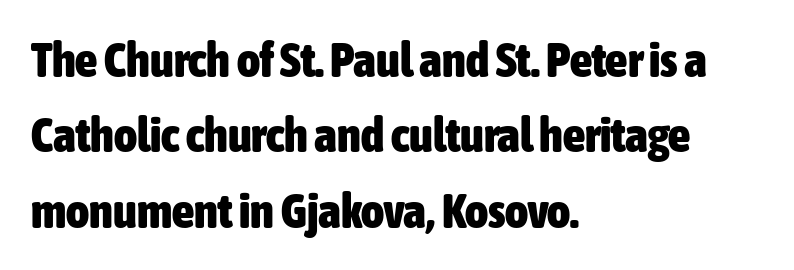
{"serif": "no", "italic": "no", "bold": "yes", "weight": "heavy", "width": "condensed", "stroke_contrast": "low", "x_height": "medium", "monospaced": "no", "underline": "no", "align": "left", "line_spacing": "normal", "line_spacing_ratio": 1.54, "letter_spacing": "normal", "letter_spacing_em": 0.0, "glyph_px": 49}
